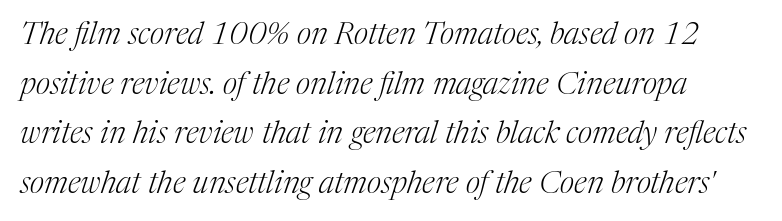
Q: Is the text bold? A: No.
Q: Is the text italic (slanted)? A: Yes, it leans right by about 17 degrees.
Q: Is the typeface a serif or a sans-serif typeface? A: Serif.
Q: Is the text underlined? A: No.
Q: How is the paragraph aligned? A: Left-aligned.
Q: Is the spacing between letters normal or unusually wide? A: Normal.
Q: Is the spacing between lines tight, normal or loose? A: Normal.
Q: Width (condensed, normal, or wide)? A: Normal.
Q: Stroke contrast? A: Medium.
Q: x-height? A: Medium.
Q: Monospaced? A: No.
